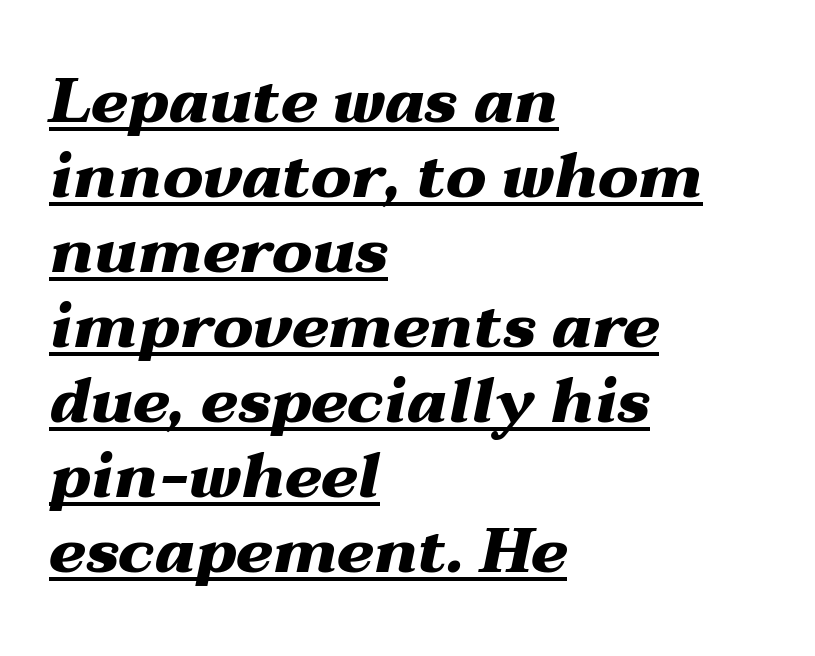
{"italic": "yes", "lean": "right", "slant_degrees": 12, "bold": "yes", "weight": "heavy", "width": "wide", "stroke_contrast": "medium", "x_height": "medium", "monospaced": "no", "underline": "yes", "align": "left", "line_spacing_ratio": 1.21, "letter_spacing": "normal", "letter_spacing_em": 0.0, "glyph_px": 62}
